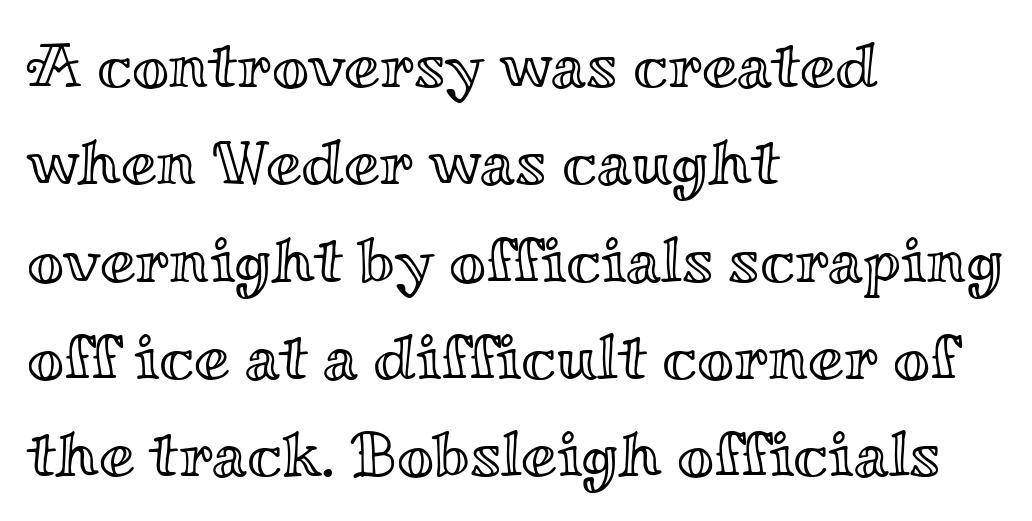
The image shows 64 px wide type, upright; set left-aligned, normal line spacing (1.52x), normal letter spacing, not underlined; a small x-height.
